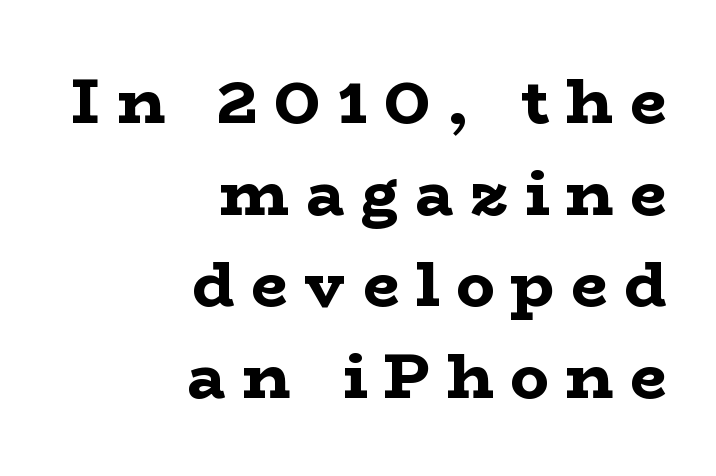
Q: Is the text bold? A: Yes.
Q: Is the text italic (slanted)? A: No, it is upright.
Q: Is the typeface a serif or a sans-serif typeface? A: Serif.
Q: Is the text underlined? A: No.
Q: How is the paragraph aligned? A: Right-aligned.
Q: Is the spacing between letters normal or unusually wide? A: Unusually wide.
Q: Is the spacing between lines tight, normal or loose? A: Normal.
Q: Width (condensed, normal, or wide)? A: Wide.
Q: Stroke contrast? A: Low.
Q: x-height? A: Medium.
Q: Monospaced? A: No.
